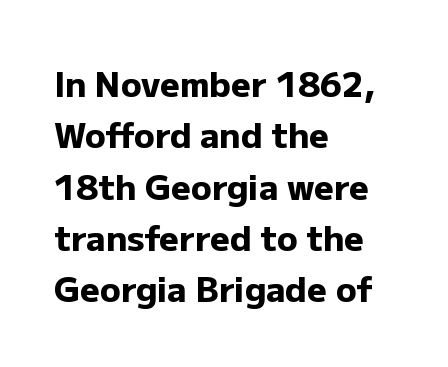
{"serif": "no", "italic": "no", "bold": "yes", "weight": "heavy", "width": "normal", "stroke_contrast": "low", "x_height": "medium", "monospaced": "no", "underline": "no", "align": "left", "line_spacing": "normal", "line_spacing_ratio": 1.51, "letter_spacing": "normal", "letter_spacing_em": 0.0, "glyph_px": 34}
